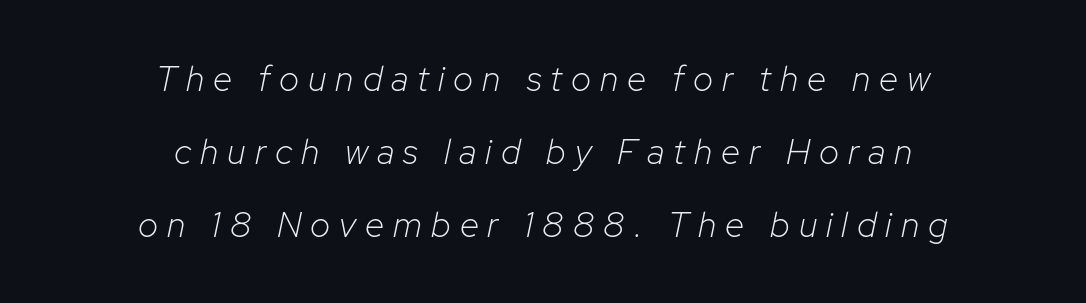
Q: Is the text bold? A: No.
Q: Is the text italic (slanted)? A: Yes, it leans right by about 12 degrees.
Q: Is the text underlined? A: No.
Q: How is the paragraph aligned? A: Centered.
Q: Is the spacing between letters normal or unusually wide? A: Unusually wide.
Q: Is the spacing between lines tight, normal or loose? A: Loose.
Q: Width (condensed, normal, or wide)? A: Normal.
Q: Stroke contrast? A: Low.
Q: x-height? A: Medium.
Q: Monospaced? A: No.
